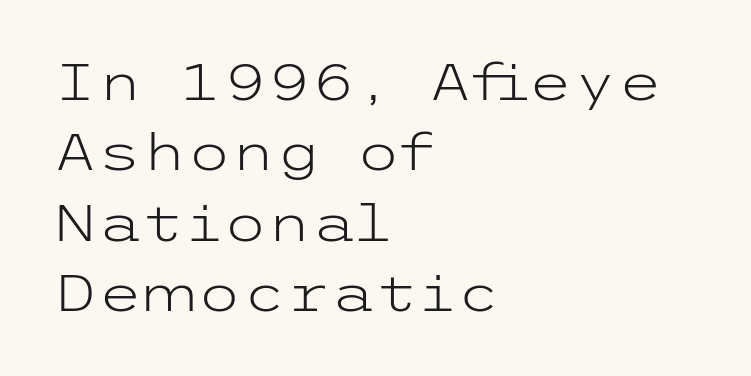
{"serif": "no", "italic": "no", "bold": "no", "weight": "light", "width": "wide", "stroke_contrast": "low", "x_height": "medium", "underline": "no", "align": "left", "line_spacing": "normal", "line_spacing_ratio": 1.38, "letter_spacing": "normal", "letter_spacing_em": 0.0, "glyph_px": 51}
